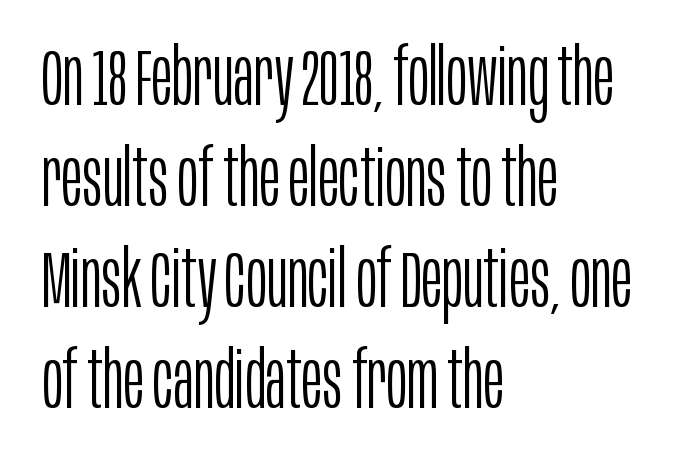
A typesetter would mark this as roman, not italic. Character widths vary here, with narrow letters taking less room than wide ones. Left-aligned paragraph, ragged on the right. Look at the bottom of the vertical strokes: they stop flat, with no serifs. Look at the tracking — it's just the regular setting, nothing added. The words here are not underlined.
